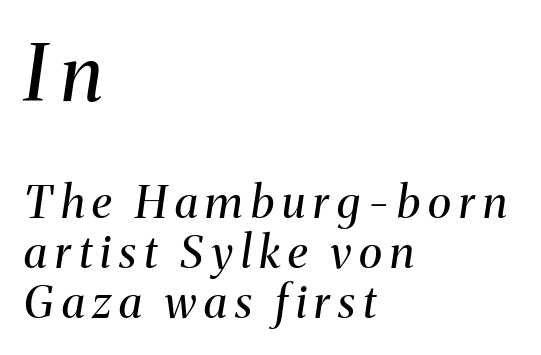
Underlining? Definitely not there. Summary of weight: not heavy and not bold. Reading down the column, the eye jumps only a short way to each next line. The text block is weighted toward the left margin, trailing off unevenly rightward.
